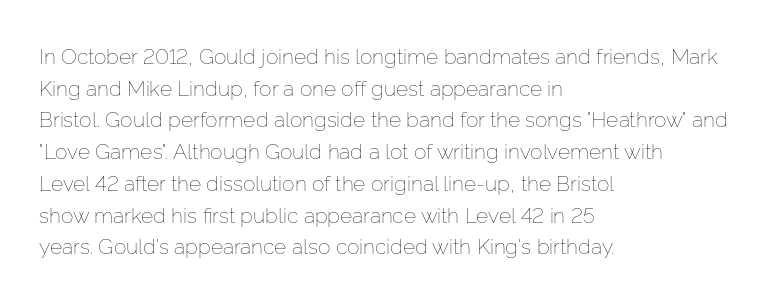
The image shows 21 px text type, upright; set left-aligned, normal line spacing (1.51x), normal letter spacing, not underlined.
